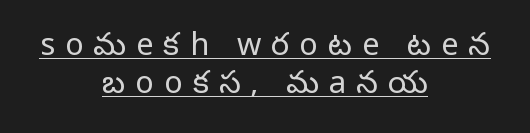
Neither beginnings nor endings align; midpoints do. The text was rendered using a sans face with plain stroke endings. Descenders here cross a horizontal rule under the line. The lettering stays uniformly vertical, giving the passage a roman look.
